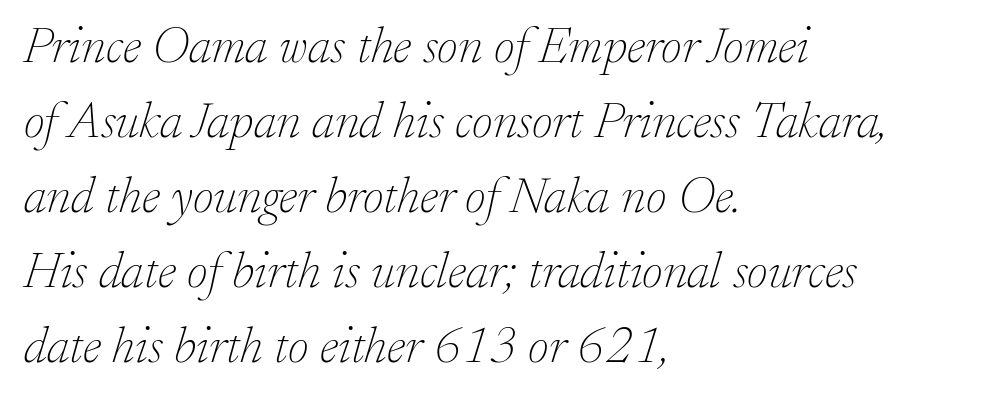
Letterform terminals end in serifs throughout the passage. Caption: standard tracking, unaltered. Think of a printed novel: that variable character pitch is what you see here. The words here are not underlined. The typography opts for an oblique posture over an upright one. Vertical stems look standard width or narrower in stroke.
